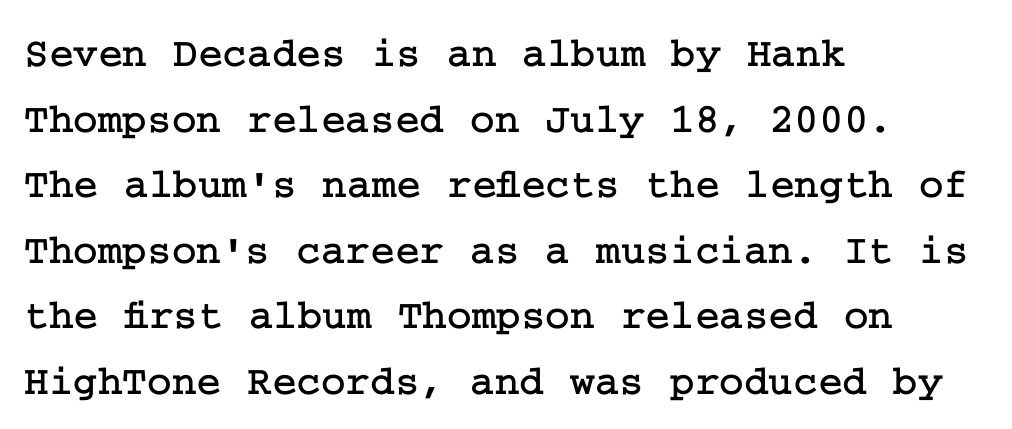
I'd call this a serif setting — the letters wear small feet. Check the space under the baseline: it is left empty. Posture: vertical. Rows of type keep a routine distance in the vertical direction. The rag falls on the right side of this text block.
